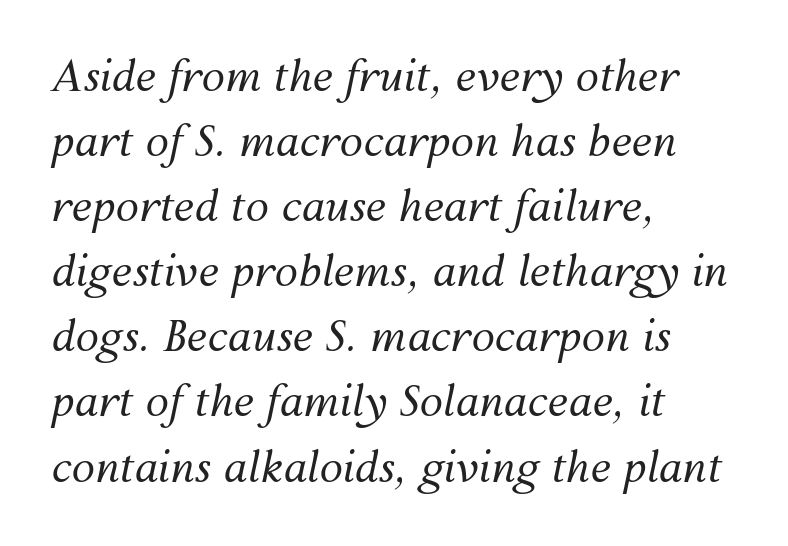
The image shows 42 px regular-weight type, italic (leaning right); set left-aligned, normal line spacing (1.55x), normal letter spacing, not underlined; medium stroke contrast and a medium x-height.
